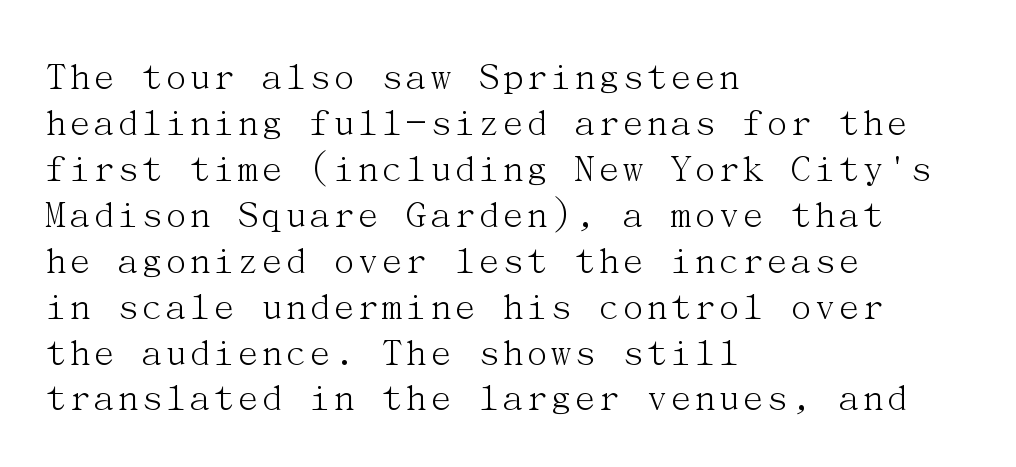
The image shows 41 px light serif type, upright; set left-aligned, tight line spacing (1.12x), normal letter spacing, not underlined; medium stroke contrast and a medium x-height.
